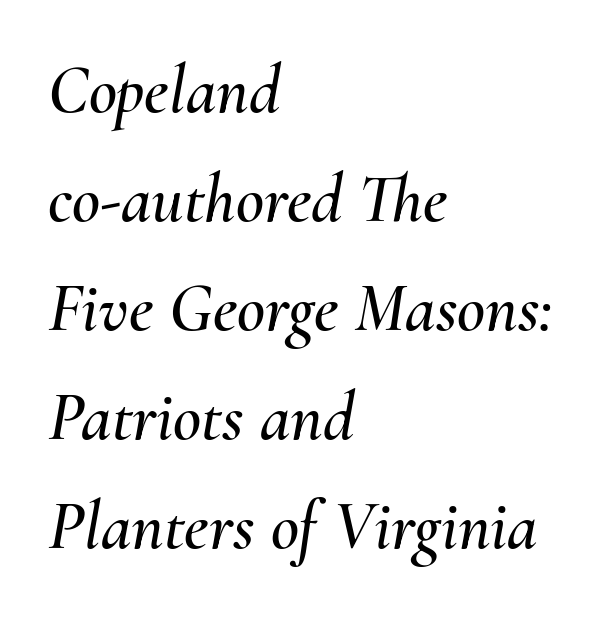
Interline gaps are of average width in this sample. The area under the type is left untouched. Looking at the ascenders, they clearly lean. The face used here is rendered with its standard letterfit. Varying glyph widths throughout — classic text-font behaviour.
